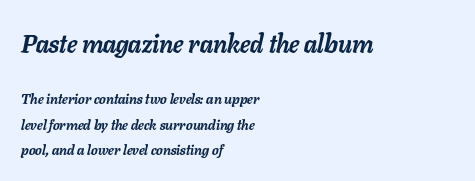
The image shows 25 px bold type, italic (leaning right); set left-aligned, line spacing 1.81x, normal letter spacing, not underlined; the first (top) block is 1.79x larger.
